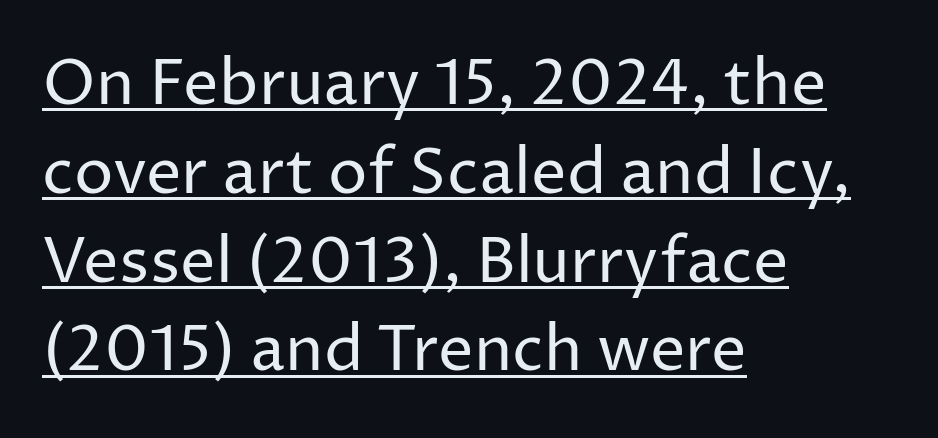
The image shows 63 px regular-weight sans-serif type, upright; set left-aligned, normal line spacing (1.41x), normal letter spacing, underlined; low stroke contrast and a medium x-height.
